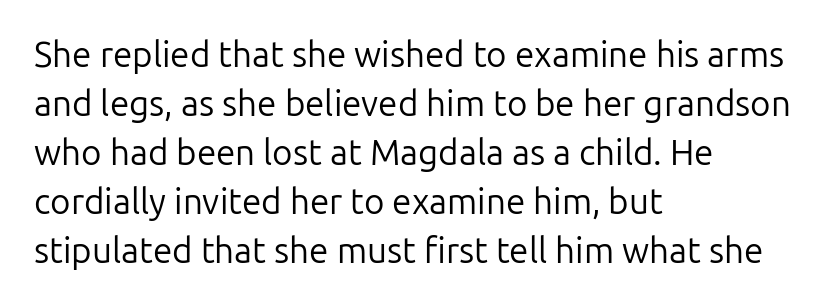
The image shows 35 px regular-weight sans-serif type, upright; set left-aligned, normal line spacing (1.4x), normal letter spacing, not underlined; low stroke contrast and a medium x-height.
